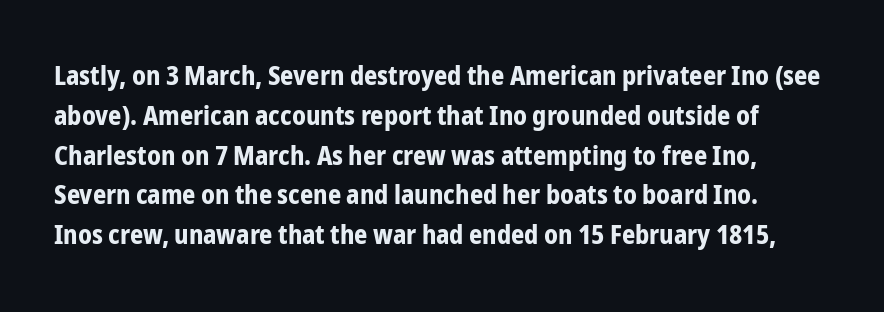
The image shows 26 px bold type, upright; set normal line spacing (1.53x), normal letter spacing, not underlined.
